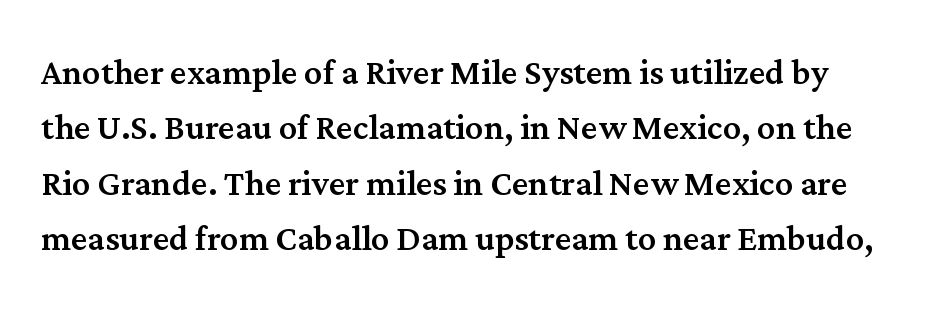
The image shows 45 px serif type, upright; set line spacing 1.23x, normal letter spacing, not underlined; medium stroke contrast and a medium x-height.
